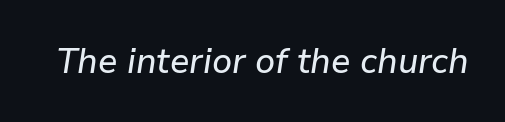
Posture: slanted. The passage shown is typed in a proportional face where columns would drift. Standard letterfit; no display-style spreading of the glyphs. The space beneath each line is pristine and unruled.
